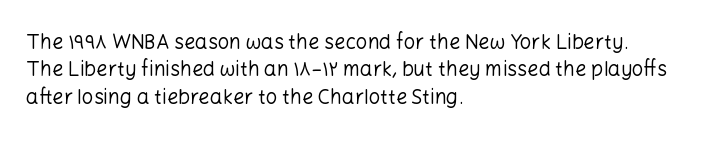
Caption: standard tracking, unaltered. Alignment: flush left. Line spacing here is normal. Weight: not bold — regular or lighter.
